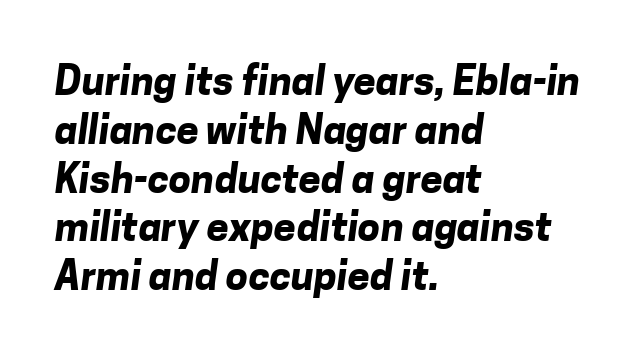
The image shows 40 px bold sans-serif type; set left-aligned, line spacing 1.22x, normal letter spacing, not underlined; low stroke contrast and a medium x-height.
